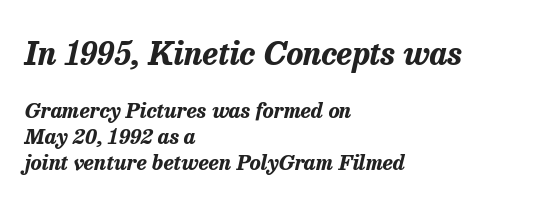
Q: Is the text bold? A: Yes.
Q: Is the text italic (slanted)? A: Yes, it leans right by about 13 degrees.
Q: Is the text underlined? A: No.
Q: How is the paragraph aligned? A: Left-aligned.
Q: Is the spacing between letters normal or unusually wide? A: Normal.
Q: Is the spacing between lines tight, normal or loose? A: Normal.
Q: Which block of text is set in a larger size, the first (top) or the second (bottom)? A: The first (top) one.
Q: Width (condensed, normal, or wide)? A: Normal.
Q: Stroke contrast? A: Low.
Q: x-height? A: Medium.
Q: Monospaced? A: No.
